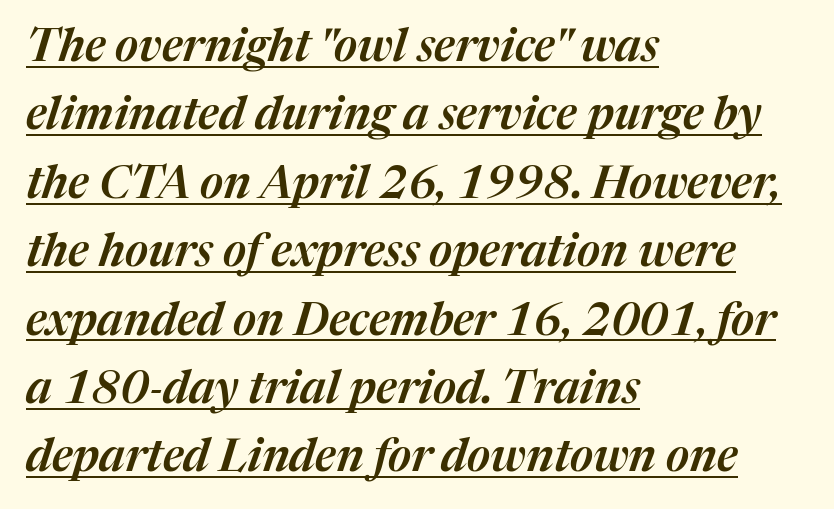
{"italic": "yes", "lean": "right", "slant_degrees": 17, "width": "normal", "stroke_contrast": "medium", "x_height": "medium", "monospaced": "no", "underline": "yes", "align": "left", "line_spacing": "normal", "line_spacing_ratio": 1.52, "letter_spacing": "normal", "letter_spacing_em": 0.0, "glyph_px": 45}
